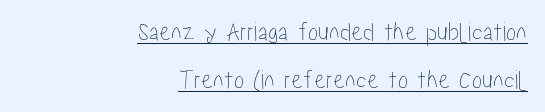
The image shows 27 px text type, upright; set right-aligned, line spacing 1.77x, normal letter spacing, underlined.
